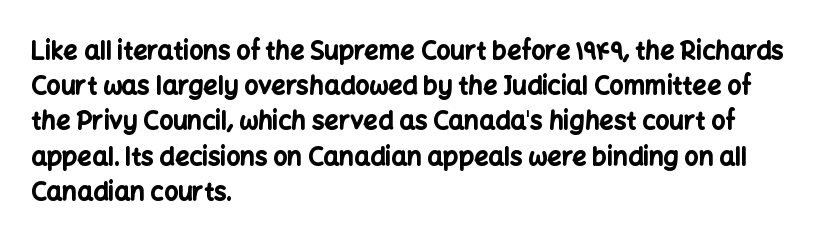
Here the glyphs are tracked normally, forming tight word shapes. Posture: upright roman. Plain, unruled lines of type. Leading matches the norm, producing a regular column.
